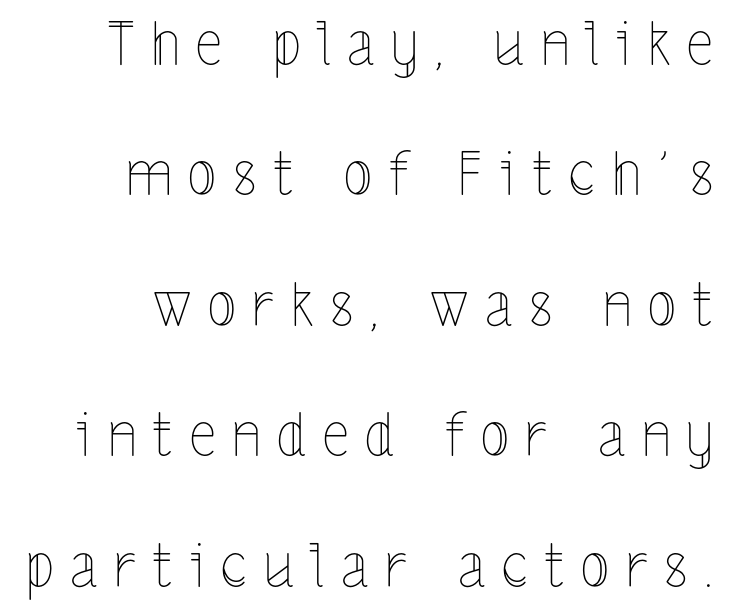
Character widths vary here, with narrow letters taking less room than wide ones. Vertically, the passage feels expansive, rows floating well apart. On a weight scale, this lands at 450 or below. Ascenders rise straight up at ninety degrees.
